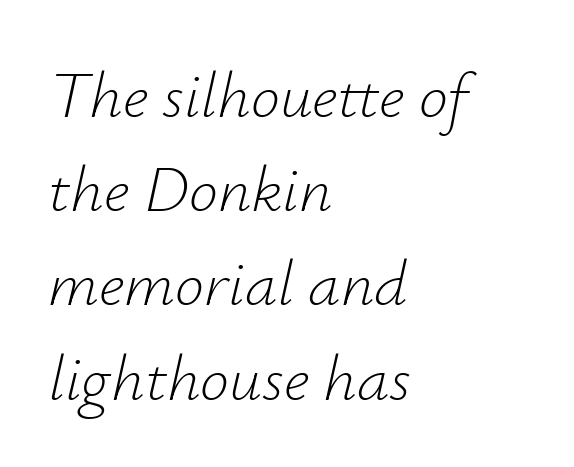
Q: Is the text bold? A: No.
Q: Is the text italic (slanted)? A: Yes, it leans right by about 12 degrees.
Q: Is the text underlined? A: No.
Q: How is the paragraph aligned? A: Left-aligned.
Q: Is the spacing between letters normal or unusually wide? A: Normal.
Q: Is the spacing between lines tight, normal or loose? A: Normal.
Q: Width (condensed, normal, or wide)? A: Normal.
Q: Stroke contrast? A: Low.
Q: x-height? A: Small.
Q: Monospaced? A: No.
